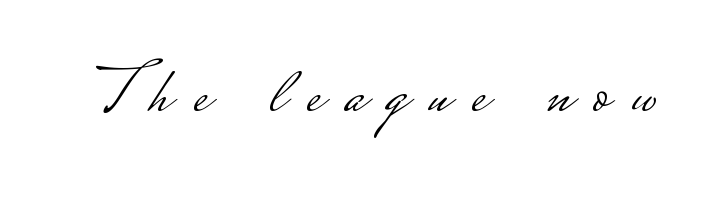
The image shows 67 px light, wide sans-serif type; set unusually wide letter spacing (+0.33 em), not underlined; low stroke contrast.
